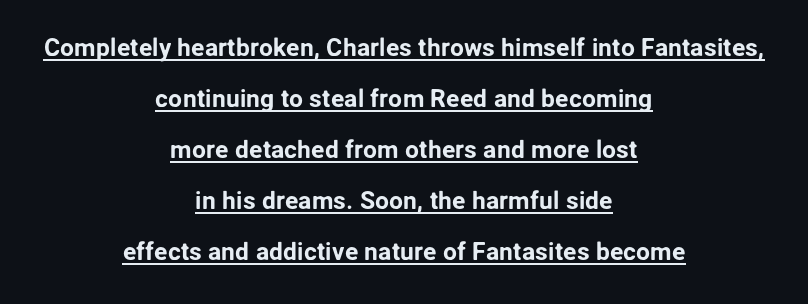
It's the straight-up-and-down kind of type. Look at the tracking — it's just the regular setting, nothing added. The setting favours the middle, as headings and verse often do. The glyphs are accompanied by a horizontal stroke just below them.
